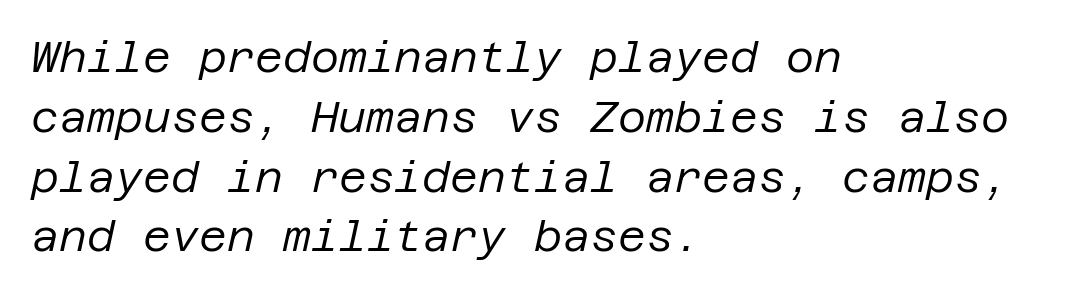
Rendered with sloped, italic letterforms. Regarding leading, the lines here are spaced in the standard way. Is this a heavy cut? Hardly; it is regular or lighter. Quick note: underline off. Layout note: lines flush left. Tracking value appears to be zero — textbook default spacing.
